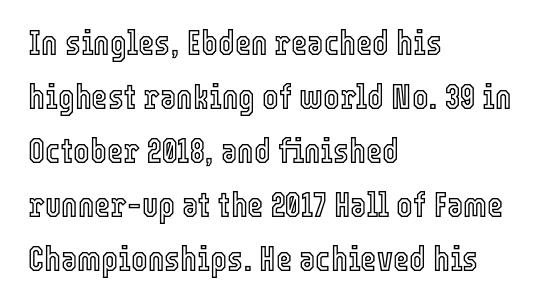
Q: Is the text italic (slanted)? A: No, it is upright.
Q: Is the text underlined? A: No.
Q: How is the paragraph aligned? A: Left-aligned.
Q: Is the spacing between letters normal or unusually wide? A: Normal.
Q: Is the spacing between lines tight, normal or loose? A: Normal.
Q: Width (condensed, normal, or wide)? A: Condensed.
Q: x-height? A: Medium.
Q: Monospaced? A: No.
